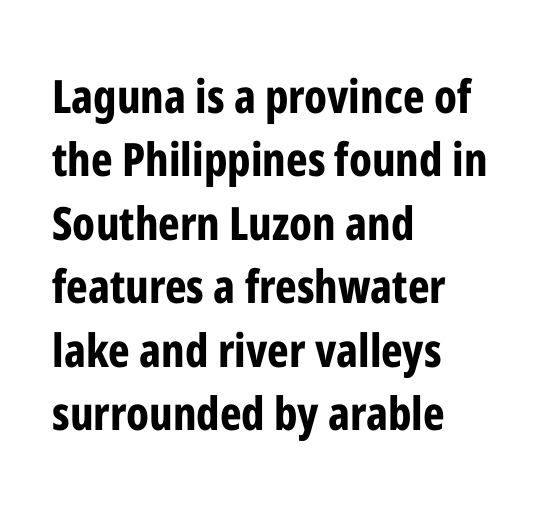
{"serif": "no", "italic": "no", "bold": "yes", "weight": "bold", "width": "condensed", "stroke_contrast": "low", "x_height": "medium", "monospaced": "no", "underline": "no", "align": "left", "line_spacing": "normal", "line_spacing_ratio": 1.38, "letter_spacing": "normal", "letter_spacing_em": 0.0, "glyph_px": 46}
